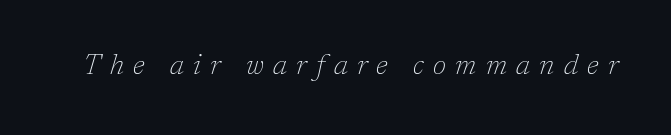
{"serif": "yes", "italic": "yes", "lean": "right", "slant_degrees": 17, "bold": "no", "weight": "thin", "width": "normal", "stroke_contrast": "low", "x_height": "medium", "monospaced": "no", "underline": "no", "letter_spacing": "wide", "letter_spacing_em": 0.33, "glyph_px": 28}
